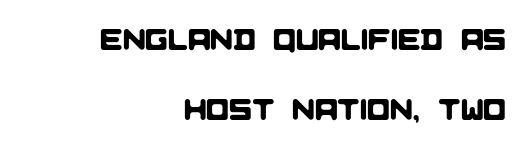
The space directly below the letters is spotless. All the whitespace from short lines collects on the left. The block of text is sparse from top to bottom, with ample space between rows. Each letter's strokes conclude bluntly, with no projecting serifs. Character widths vary here, with narrow letters taking less room than wide ones. The face used here is rendered with its standard letterfit.
